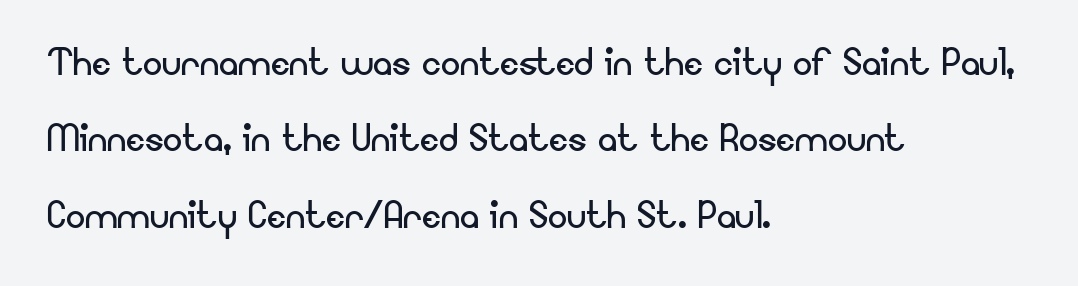
The image shows 48 px regular-weight sans-serif type, upright; set left-aligned, normal line spacing (1.59x), normal letter spacing, not underlined; low stroke contrast and a small x-height.
